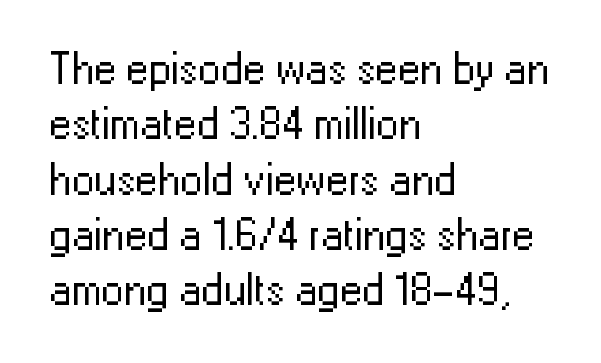
Q: Is the text bold? A: No.
Q: Is the text italic (slanted)? A: No, it is upright.
Q: Is the typeface a serif or a sans-serif typeface? A: Sans-serif.
Q: Is the text underlined? A: No.
Q: How is the paragraph aligned? A: Left-aligned.
Q: Is the spacing between letters normal or unusually wide? A: Normal.
Q: Width (condensed, normal, or wide)? A: Normal.
Q: Stroke contrast? A: Low.
Q: x-height? A: Medium.
Q: Monospaced? A: No.
